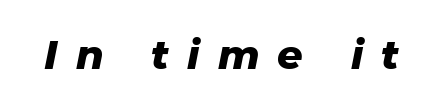
The image shows 40 px heavy type, italic (leaning right); set unusually wide letter spacing (+0.45 em), not underlined; low stroke contrast and a medium x-height.
